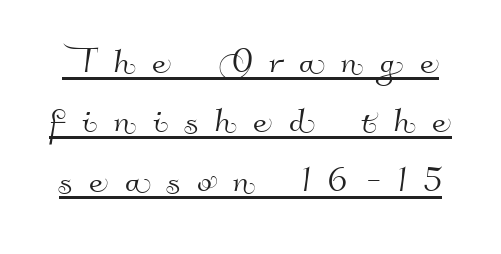
Someone cranked the tracking dial way up on this one. Looks like someone drew a line under every word here. The block of text has a typical density, with ordinary space between rows. Serif or sans? Sans — the stroke terminals are bare. The face used here is proportionally spaced, like ordinary book or web type.
